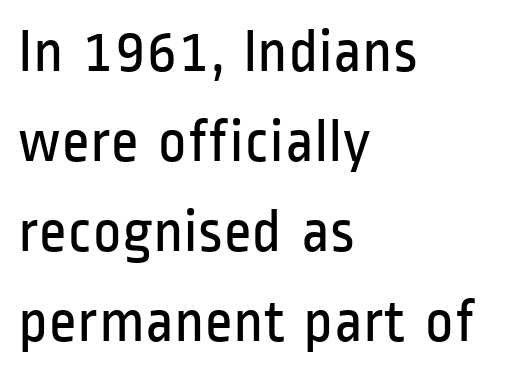
{"serif": "no", "italic": "no", "bold": "no", "weight": "regular", "width": "condensed", "stroke_contrast": "low", "x_height": "medium", "monospaced": "no", "underline": "no", "align": "left", "line_spacing": "normal", "line_spacing_ratio": 1.45, "letter_spacing": "normal", "letter_spacing_em": 0.0, "glyph_px": 62}
